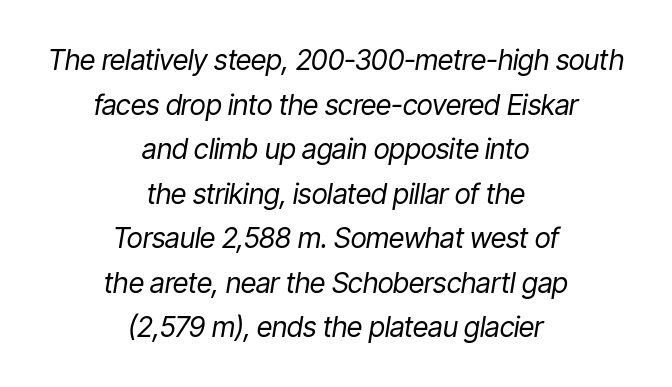
Horizontal alignment here is central, giving a formal, balanced look. A typesetter would call this leading conventional body-copy spacing. Glyph-to-glyph distance matches everyday printed text. An italicized treatment has been applied to the whole sample. Stems and bowls with no extra thickness — not bold.
